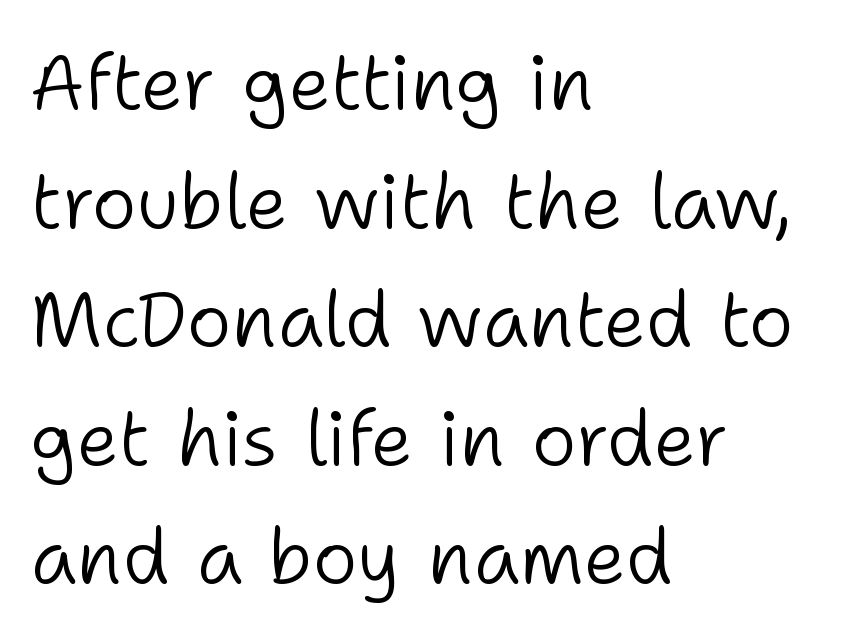
Q: Is the text bold? A: No.
Q: Is the text italic (slanted)? A: No, it is upright.
Q: Is the typeface a serif or a sans-serif typeface? A: Sans-serif.
Q: Is the text underlined? A: No.
Q: How is the paragraph aligned? A: Left-aligned.
Q: Is the spacing between letters normal or unusually wide? A: Normal.
Q: Is the spacing between lines tight, normal or loose? A: Normal.
Q: Width (condensed, normal, or wide)? A: Normal.
Q: Stroke contrast? A: Low.
Q: x-height? A: Medium.
Q: Monospaced? A: No.
